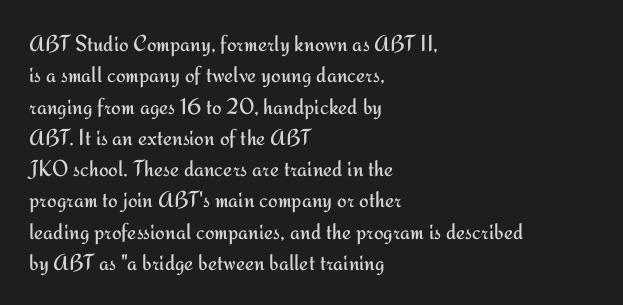
Q: Is the text bold? A: No.
Q: Is the text italic (slanted)? A: No, it is upright.
Q: Is the text underlined? A: No.
Q: How is the paragraph aligned? A: Left-aligned.
Q: Is the spacing between letters normal or unusually wide? A: Normal.
Q: Is the spacing between lines tight, normal or loose? A: Normal.
